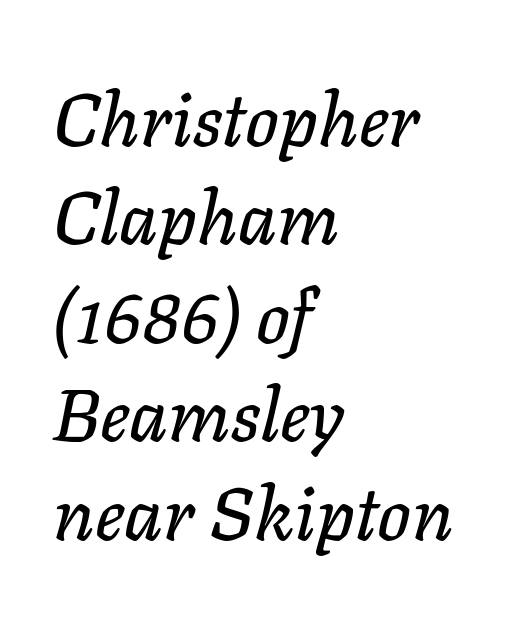
Q: Is the text italic (slanted)? A: Yes, it leans right by about 11 degrees.
Q: Is the text underlined? A: No.
Q: How is the paragraph aligned? A: Left-aligned.
Q: Is the spacing between letters normal or unusually wide? A: Normal.
Q: Is the spacing between lines tight, normal or loose? A: Normal.
Q: Width (condensed, normal, or wide)? A: Normal.
Q: Stroke contrast? A: Low.
Q: x-height? A: Medium.
Q: Monospaced? A: No.
